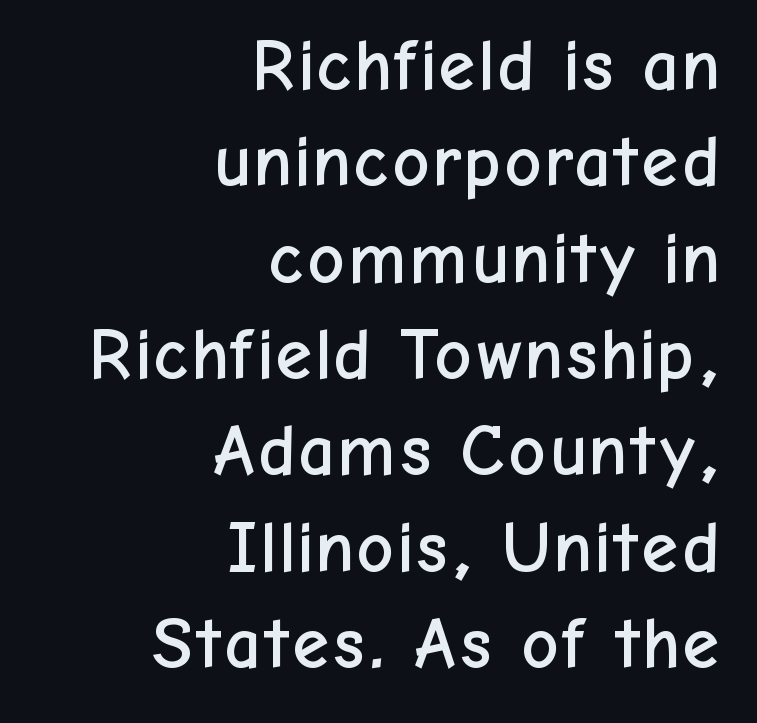
{"serif": "no", "italic": "no", "width": "normal", "stroke_contrast": "low", "x_height": "medium", "monospaced": "no", "underline": "no", "align": "right", "line_spacing": "normal", "line_spacing_ratio": 1.32, "letter_spacing": "normal", "letter_spacing_em": 0.0, "glyph_px": 73}
